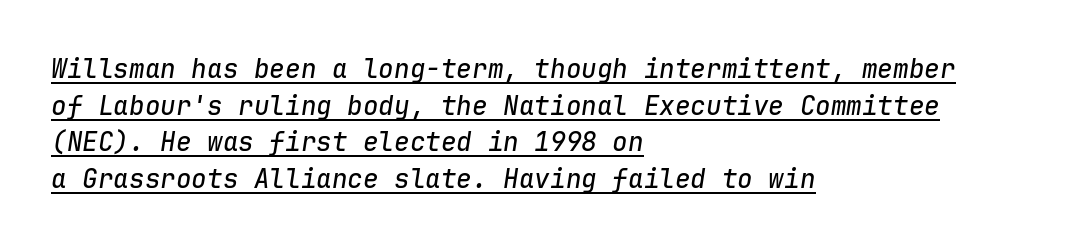
The image shows 26 px text type, italic (leaning right); set left-aligned, normal line spacing (1.41x), normal letter spacing, underlined.
